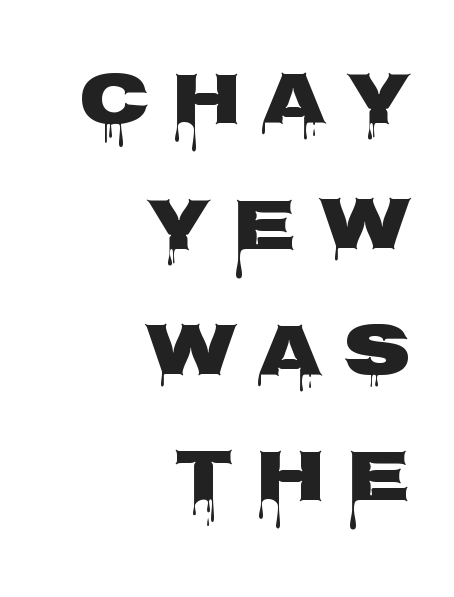
Leading: standard. Plenty of ink on the page — the face is bold. The axis of the letterforms is exactly vertical. You could only call the tracking loose — the letters float apart.
